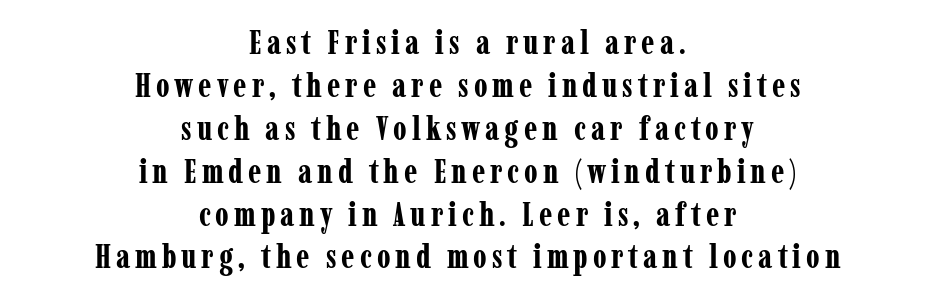
This rendering features lettering with no underline. The leading is moderate, giving the passage an even texture. The text was rendered using a seriffed face with decorative stroke endings. Character widths vary here, with narrow letters taking less room than wide ones. The typesetting leans heavy: a genuine bold.
